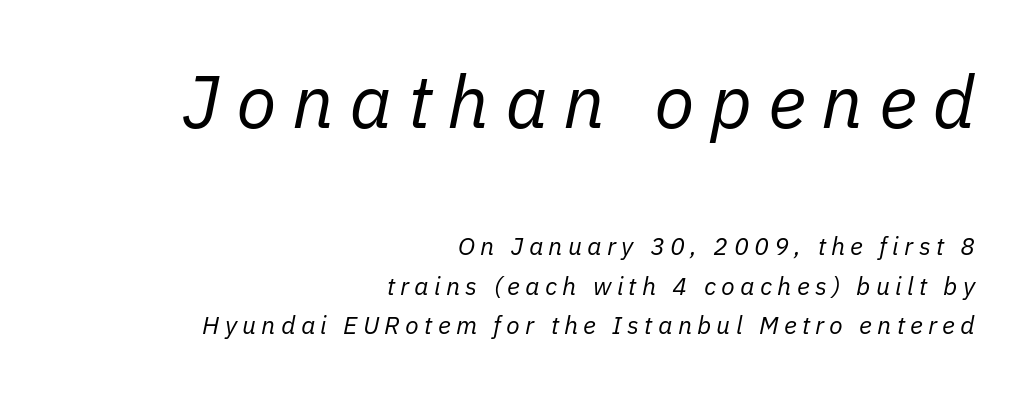
Loose tracking; the words dissolve into strings of separated letters. Each line ends at the same right margin while the left side varies. The passage shown is typed in a proportional face where columns would drift. The passage shown leans; its letterforms are oblique. This layout puts the oversized block above and the modest block below.
